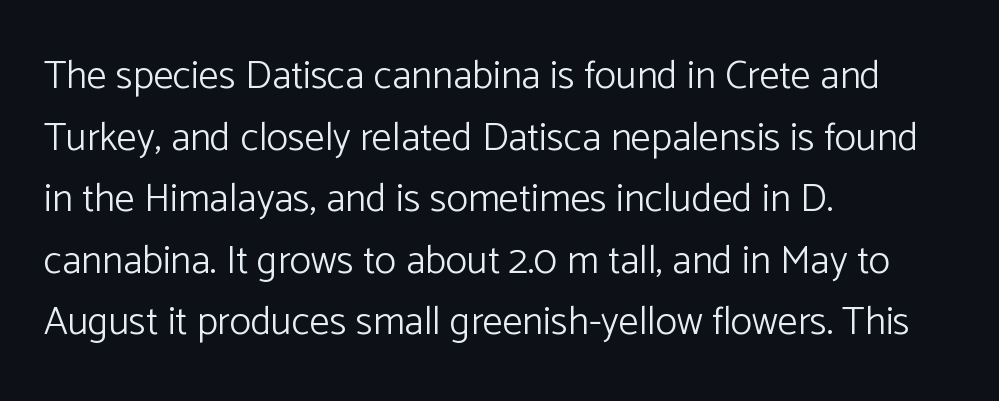
Q: Is the text bold? A: No.
Q: Is the text italic (slanted)? A: No, it is upright.
Q: Is the typeface a serif or a sans-serif typeface? A: Sans-serif.
Q: Is the text underlined? A: No.
Q: How is the paragraph aligned? A: Left-aligned.
Q: Is the spacing between letters normal or unusually wide? A: Normal.
Q: Is the spacing between lines tight, normal or loose? A: Normal.
Q: Width (condensed, normal, or wide)? A: Normal.
Q: Stroke contrast? A: Low.
Q: x-height? A: Medium.
Q: Monospaced? A: No.
